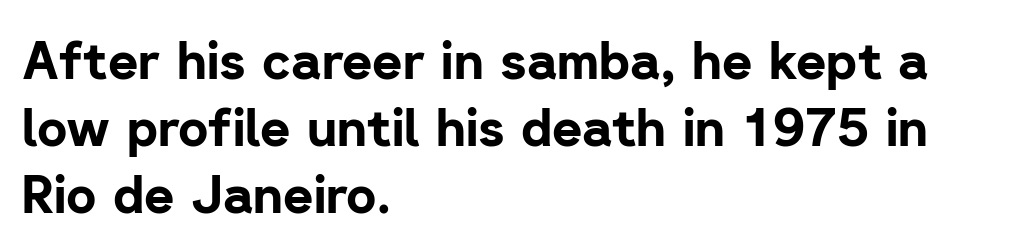
Honestly, the letter spacing is just normal — you wouldn't notice it. The font is running at its bold setting. Does the copy run flush right? No — it runs flush left. Descenders are the only things crossing below the line. Quick note: not italic, upright. Type style note: lacks serifs.
